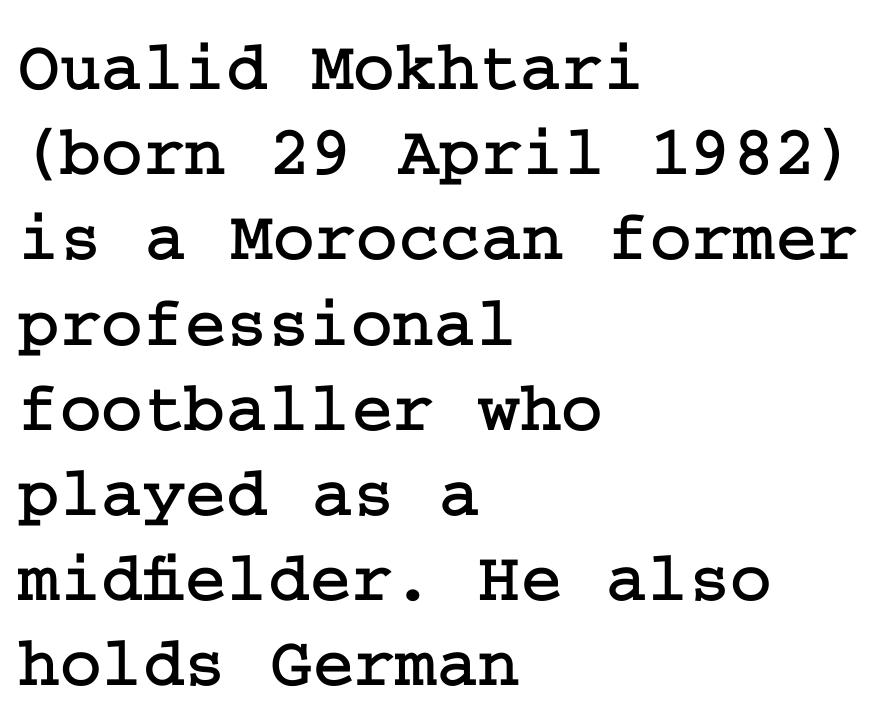
The image shows 71 px serif type, upright; set left-aligned, line spacing 1.2x, normal letter spacing, not underlined; low stroke contrast and a medium x-height.
